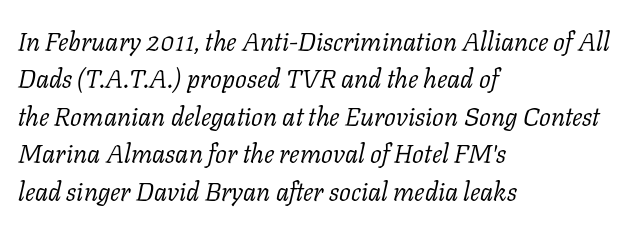
{"italic": "yes", "lean": "right", "slant_degrees": 11, "bold": "no", "underline": "no", "align": "left", "line_spacing": "normal", "line_spacing_ratio": 1.44, "letter_spacing": "normal", "letter_spacing_em": 0.0, "glyph_px": 26}
